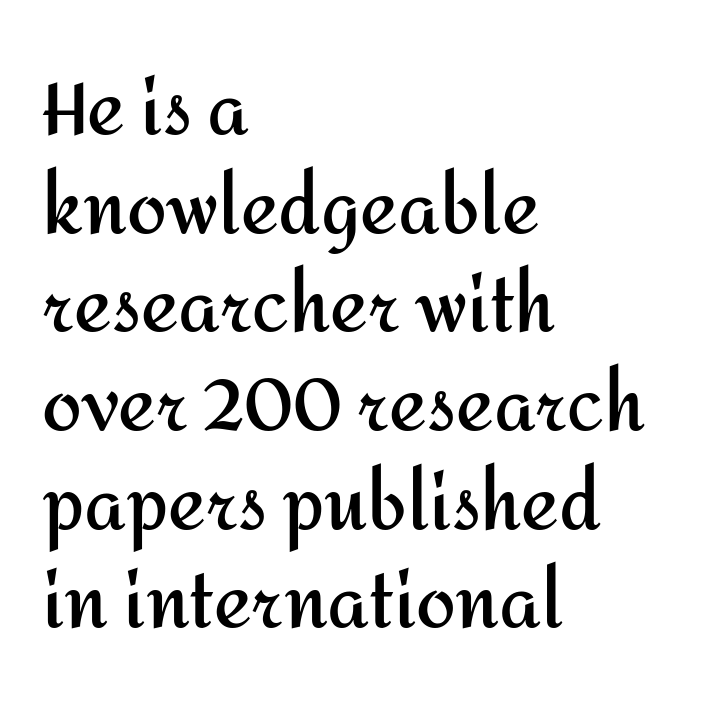
{"serif": "no", "italic": "no", "bold": "yes", "weight": "semibold", "width": "normal", "stroke_contrast": "medium", "x_height": "medium", "monospaced": "no", "underline": "no", "align": "left", "line_spacing": "normal", "line_spacing_ratio": 1.39, "letter_spacing": "normal", "letter_spacing_em": 0.0, "glyph_px": 71}
